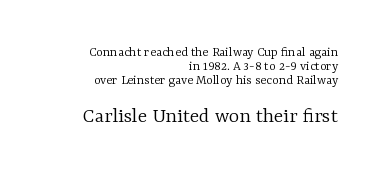
Q: Is the text bold? A: No.
Q: Is the text italic (slanted)? A: No, it is upright.
Q: Is the text underlined? A: No.
Q: How is the paragraph aligned? A: Right-aligned.
Q: Is the spacing between letters normal or unusually wide? A: Normal.
Q: Is the spacing between lines tight, normal or loose? A: Tight.
Q: Which block of text is set in a larger size, the first (top) or the second (bottom)? A: The second (bottom) one.
